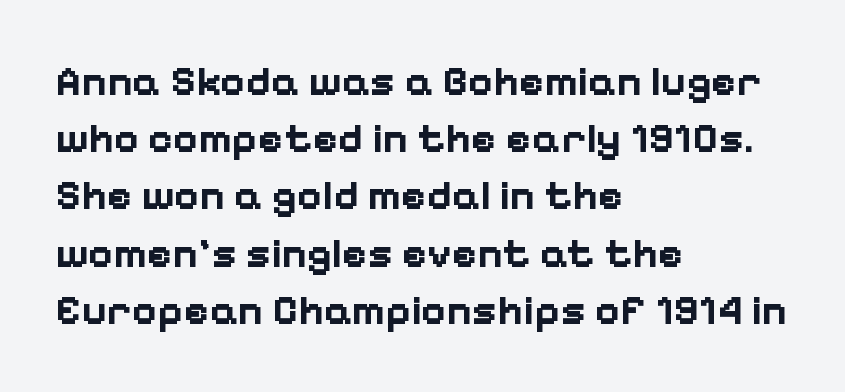
Q: Is the text bold? A: Yes.
Q: Is the text italic (slanted)? A: No, it is upright.
Q: Is the typeface a serif or a sans-serif typeface? A: Sans-serif.
Q: Is the text underlined? A: No.
Q: How is the paragraph aligned? A: Left-aligned.
Q: Is the spacing between letters normal or unusually wide? A: Normal.
Q: Is the spacing between lines tight, normal or loose? A: Normal.
Q: Width (condensed, normal, or wide)? A: Normal.
Q: Stroke contrast? A: Low.
Q: x-height? A: Medium.
Q: Monospaced? A: No.
